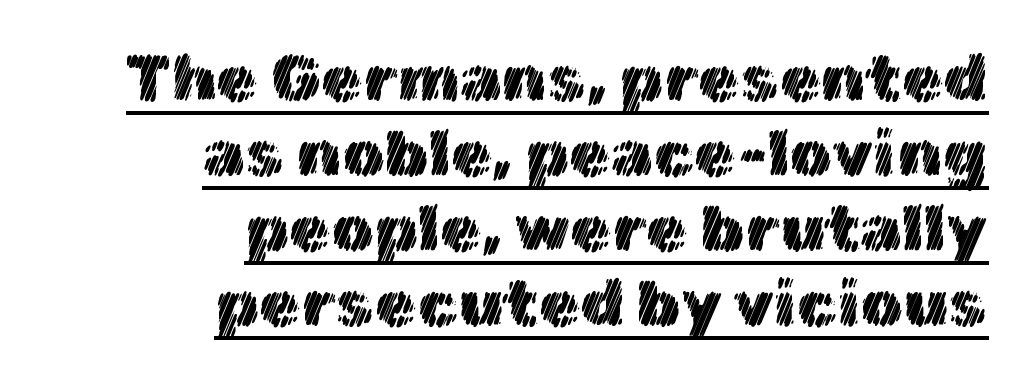
{"italic": "no", "width": "normal", "x_height": "medium", "monospaced": "no", "underline": "yes", "align": "right", "line_spacing": "tight", "line_spacing_ratio": 1.12, "letter_spacing": "normal", "letter_spacing_em": 0.0, "glyph_px": 67}
